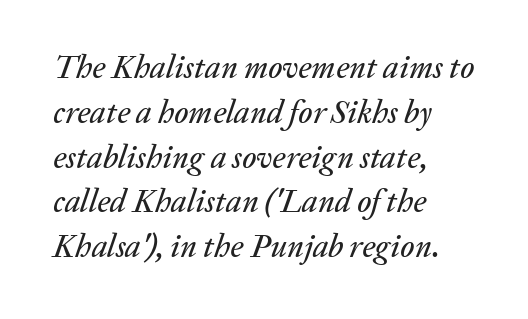
The passage shown is not underscored anywhere. Is the letter spacing exaggerated? No — it looks like the ordinary default. You could not count columns in this text — the font is proportionally spaced. The lines sit at an ordinary, default distance from one another. In terms of posture, this sample is oblique.
